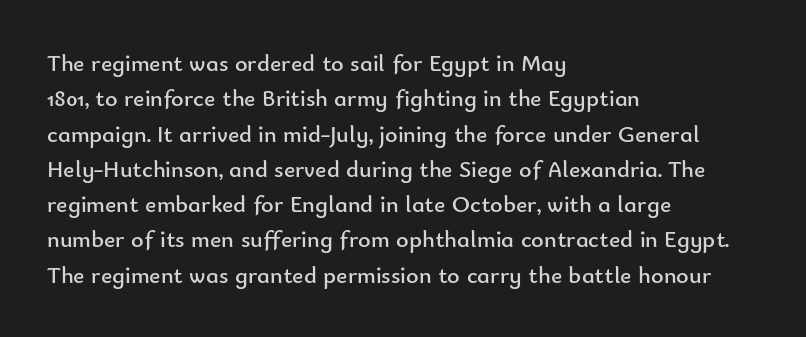
Q: Is the text bold? A: No.
Q: Is the text italic (slanted)? A: No, it is upright.
Q: Is the text underlined? A: No.
Q: How is the paragraph aligned? A: Left-aligned.
Q: Is the spacing between letters normal or unusually wide? A: Normal.
Q: Is the spacing between lines tight, normal or loose? A: Normal.
